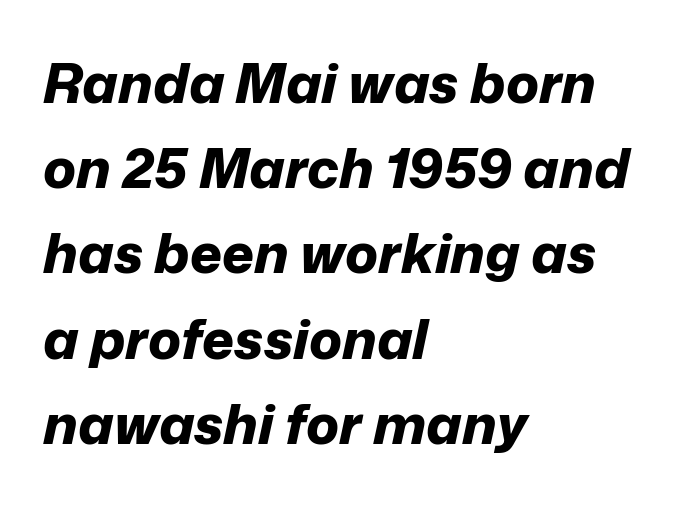
A typesetter would call this proportional, since set widths differ per character. These lines sit exactly where default settings would place them. The text block is weighted toward the left margin, trailing off unevenly rightward. It's the slanting kind of type. Is the letter spacing exaggerated? No — it looks like the ordinary default. Underlining? Definitely not there.
